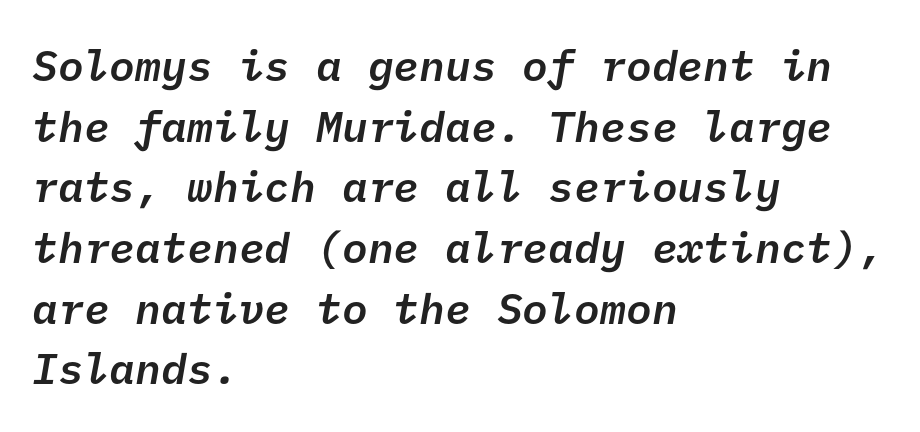
{"serif": "no", "bold": "semi", "weight": "semibold", "width": "normal", "stroke_contrast": "low", "x_height": "medium", "underline": "no", "align": "left", "line_spacing": "normal", "line_spacing_ratio": 1.41, "letter_spacing": "normal", "letter_spacing_em": 0.0, "glyph_px": 43}
